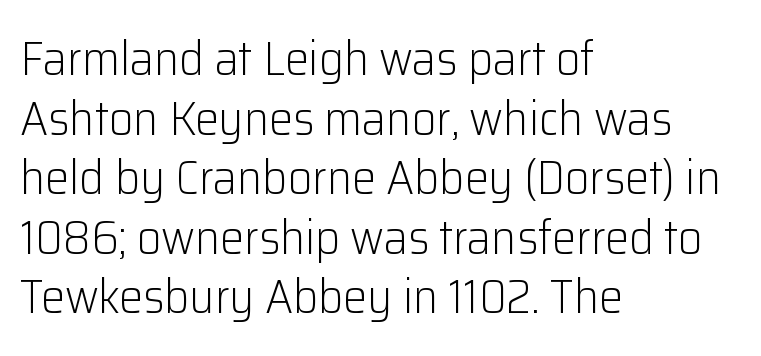
Compared with a centered layout, this one pins lines to the left instead. The line texture is even and compact thanks to regular tracking. You could not count columns in this text — the font is proportionally spaced. Clear beneath every line of the passage. The strokes are not fattened; the text isn't bold.
